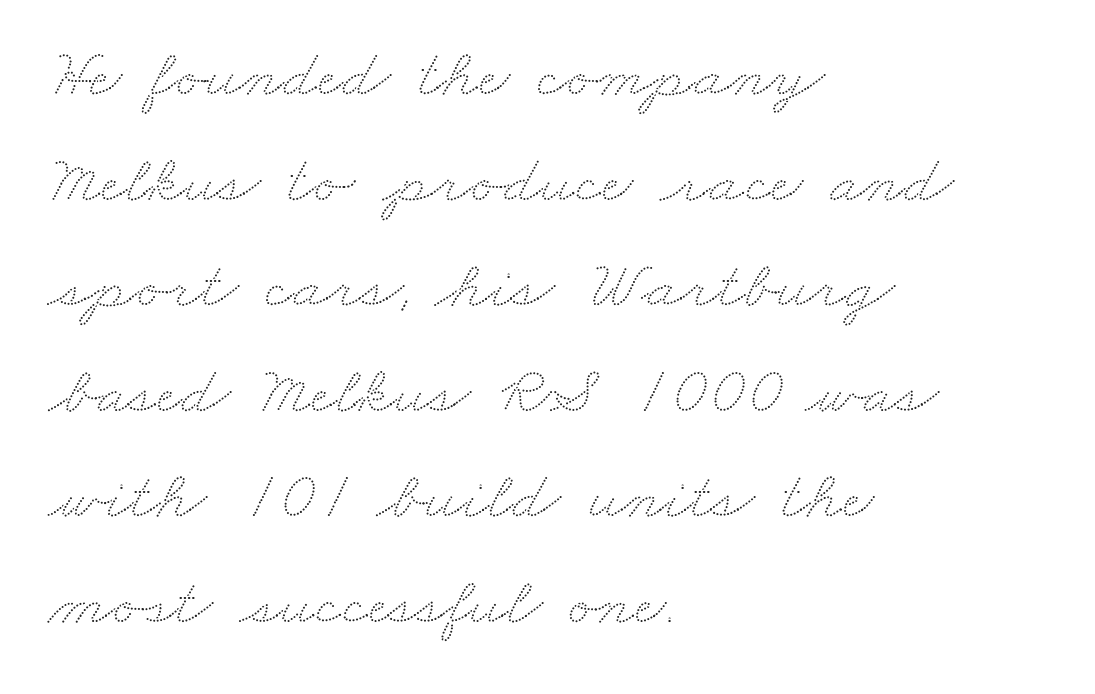
The image shows 69 px wide type; set left-aligned, normal line spacing (1.53x), normal letter spacing, not underlined; low stroke contrast and a small x-height.
